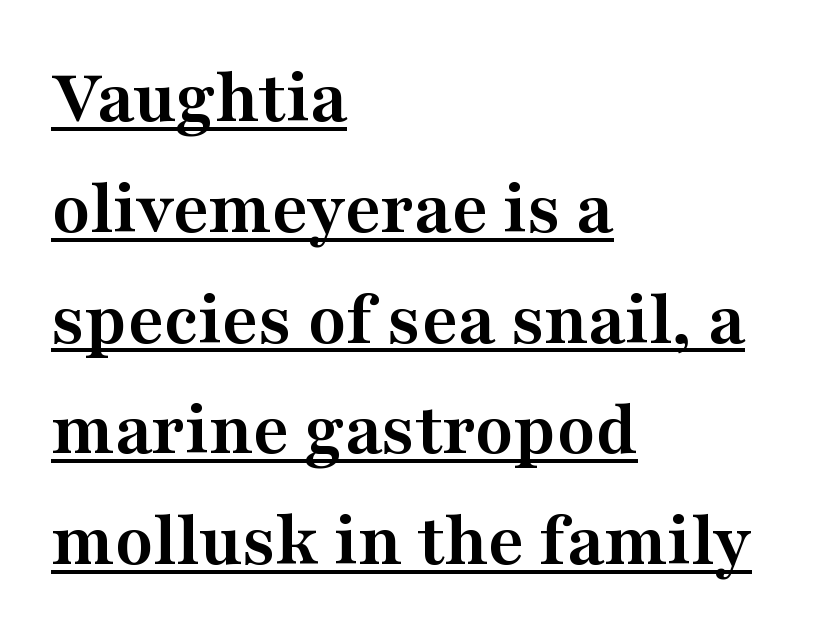
Is there much room between lines? A standard amount, neither cramped nor airy. Tracking value appears to be zero — textbook default spacing. In terms of letterform style, serifs are clearly present. Caption: multi-line text, flush left, ragged right. The passage shown is underscored from start to finish. In terms of weight, the rendering is a true, heavy bold.
